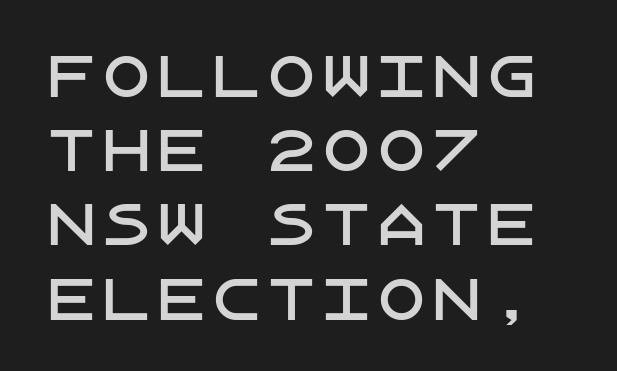
The image shows 55 px sans-serif type, upright; set left-aligned, normal line spacing (1.35x), normal letter spacing, not underlined; low stroke contrast and a large x-height.
